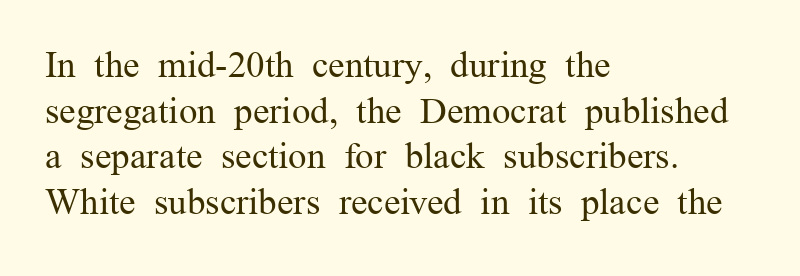
{"serif": "yes", "italic": "no", "bold": "no", "weight": "regular", "width": "normal", "stroke_contrast": "medium", "x_height": "medium", "monospaced": "no", "underline": "no", "align": "left", "line_spacing_ratio": 1.23, "letter_spacing": "normal", "letter_spacing_em": 0.0, "glyph_px": 37}
